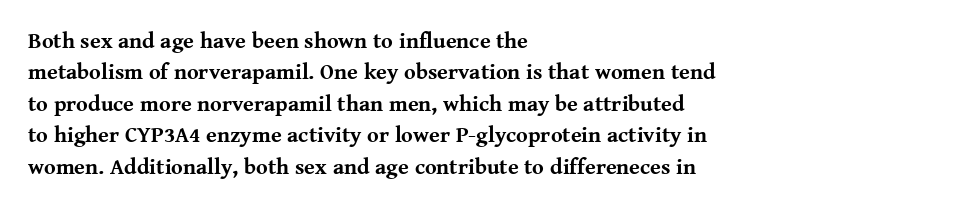
{"italic": "no", "bold": "yes", "underline": "no", "align": "left", "line_spacing": "normal", "line_spacing_ratio": 1.43, "letter_spacing": "normal", "letter_spacing_em": 0.0, "glyph_px": 22}
